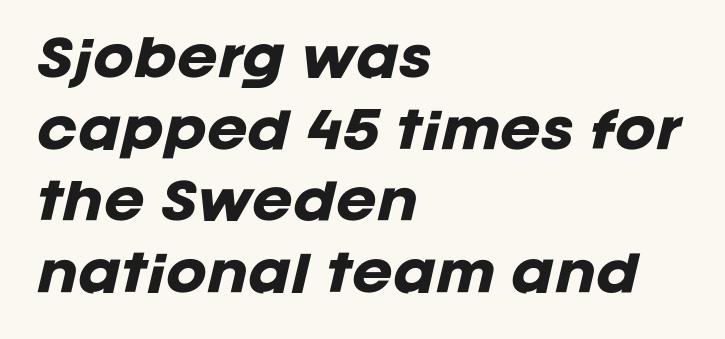
The text carries the slant typical of an italic or oblique font. Regarding leading, the lines here are spaced in the standard way. Strong, thick strokes mark this as bold type. The typesetter chose a ragged-right arrangement here. You could call the tracking neutral — neither tight nor loose.
